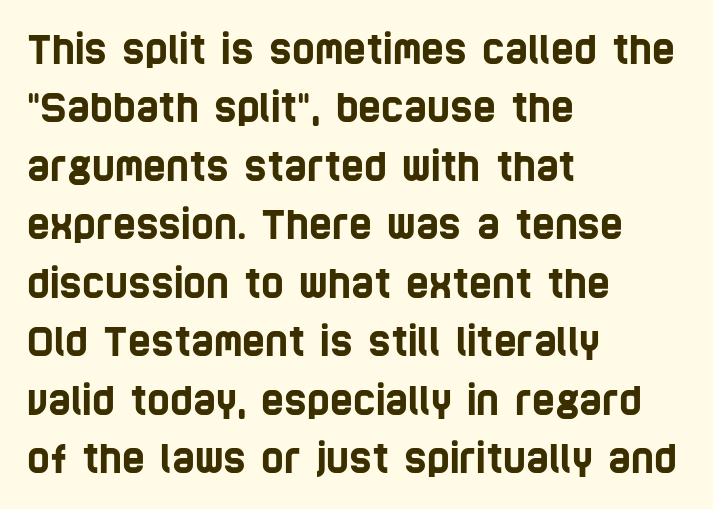
The image shows 39 px condensed sans-serif type; set left-aligned, normal line spacing (1.5x), normal letter spacing, not underlined; low stroke contrast and a large x-height.
